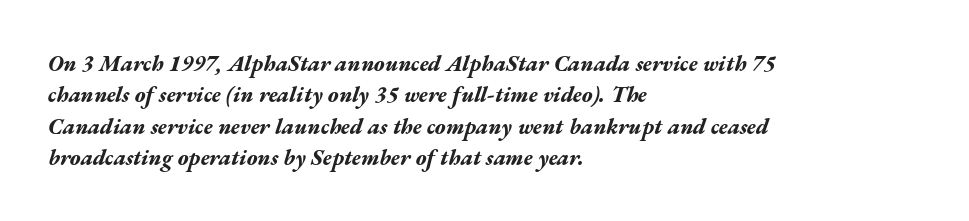
Q: Is the text bold? A: Yes.
Q: Is the text italic (slanted)? A: Yes, it leans right by about 17 degrees.
Q: Is the text underlined? A: No.
Q: How is the paragraph aligned? A: Left-aligned.
Q: Is the spacing between letters normal or unusually wide? A: Normal.
Q: Is the spacing between lines tight, normal or loose? A: Normal.
